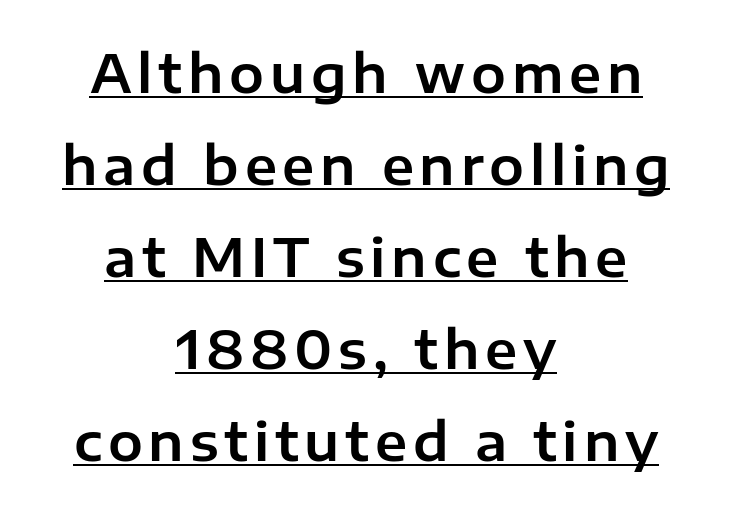
Caption: multi-line text, centered on the measure. The face used here appears with an underline applied. Ordinary non-slanted type is in use. Each letter's strokes conclude bluntly, with no projecting serifs. Spacing verdict: proportional, widths tailored to each character.
